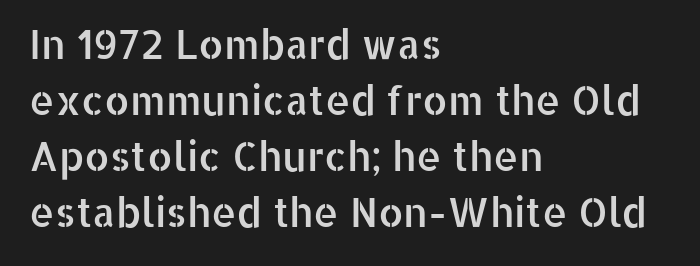
{"serif": "no", "italic": "no", "width": "normal", "stroke_contrast": "low", "x_height": "medium", "monospaced": "no", "underline": "no", "align": "left", "line_spacing": "normal", "line_spacing_ratio": 1.4, "letter_spacing": "normal", "letter_spacing_em": 0.0, "glyph_px": 40}
